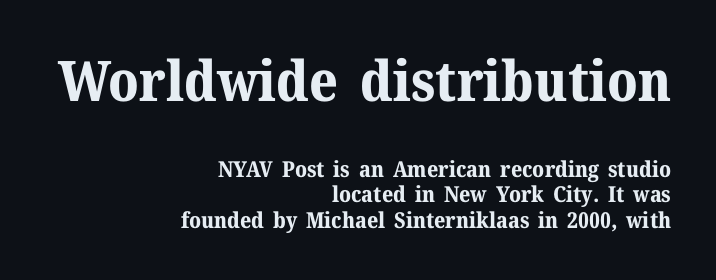
{"serif": "yes", "italic": "no", "bold": "yes", "weight": "bold", "width": "normal", "stroke_contrast": "medium", "x_height": "medium", "monospaced": "no", "underline": "no", "align": "right", "line_spacing_ratio": 1.16, "letter_spacing": "normal", "letter_spacing_em": 0.0, "larger_block": "first", "size_ratio": 2.55, "glyph_px": 56}
